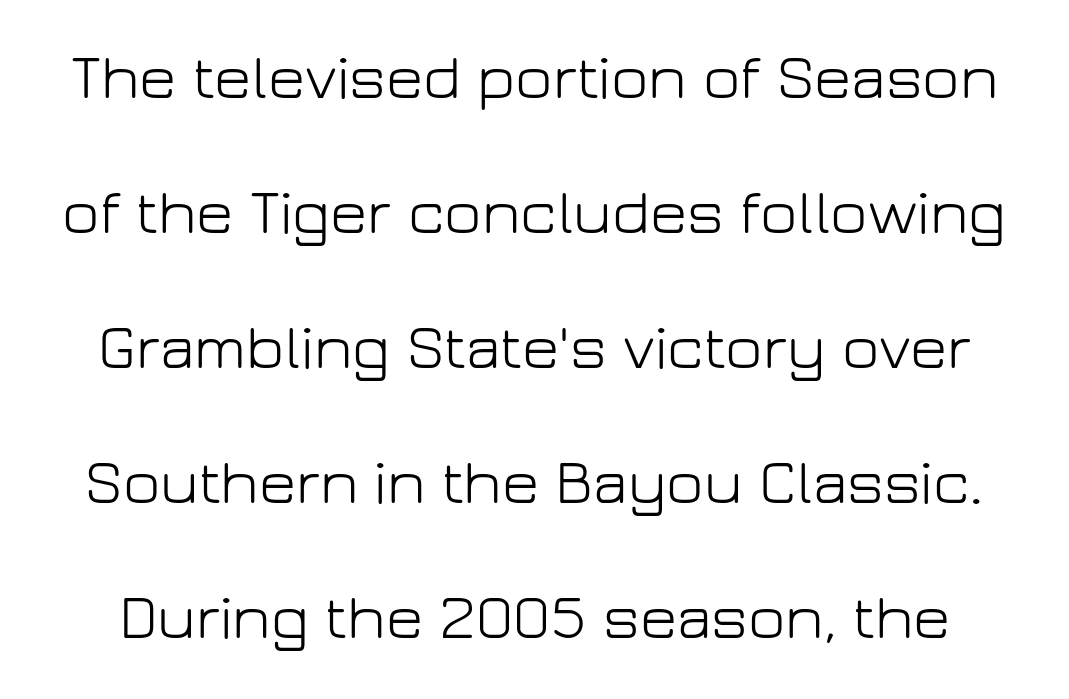
Q: Is the text bold? A: No.
Q: Is the text italic (slanted)? A: No, it is upright.
Q: Is the typeface a serif or a sans-serif typeface? A: Sans-serif.
Q: Is the text underlined? A: No.
Q: Is the spacing between letters normal or unusually wide? A: Normal.
Q: Is the spacing between lines tight, normal or loose? A: Loose.
Q: Width (condensed, normal, or wide)? A: Normal.
Q: Stroke contrast? A: Low.
Q: x-height? A: Medium.
Q: Monospaced? A: No.
